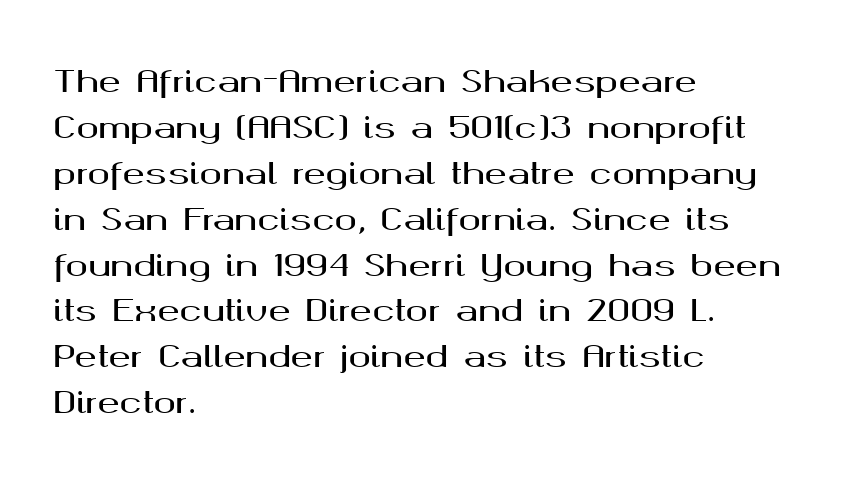
Q: Is the text italic (slanted)? A: No, it is upright.
Q: Is the typeface a serif or a sans-serif typeface? A: Sans-serif.
Q: Is the text underlined? A: No.
Q: How is the paragraph aligned? A: Left-aligned.
Q: Is the spacing between letters normal or unusually wide? A: Normal.
Q: Is the spacing between lines tight, normal or loose? A: Normal.
Q: Width (condensed, normal, or wide)? A: Wide.
Q: Stroke contrast? A: Medium.
Q: x-height? A: Medium.
Q: Monospaced? A: No.
